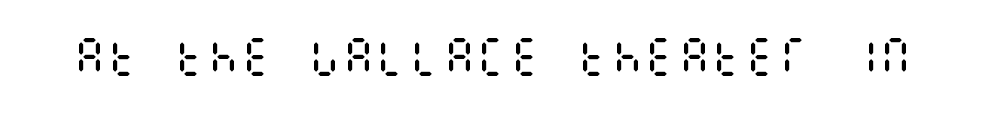
The lettering stays uniformly vertical, giving the passage a roman look. The cut favours lightness, reaching ordinary text weight at its darkest. Nothing unusual about the tracking: characters are spaced as the font intends. This rendering features lettering with no underline.
